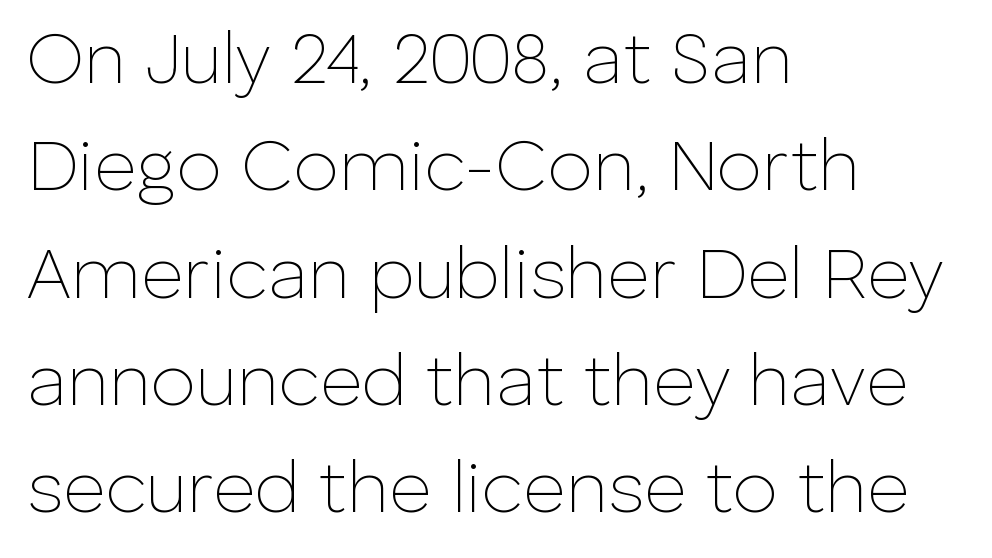
Each letter keeps its own natural width here, so spacing adapts to shape. In CSS terms this would be text-align: left. The space beneath each line is pristine and unruled. This is sans-serif lettering, the kind often seen on screens and signage. The axis of the letterforms is exactly vertical. Vertical spacing — default.
